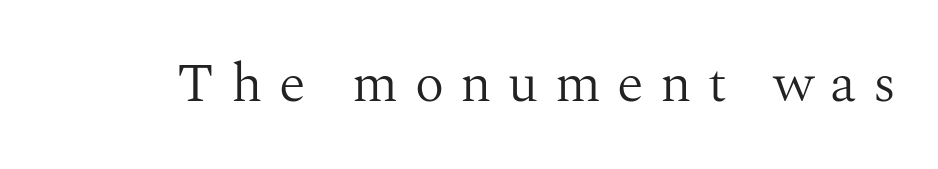
The image shows 55 px light serif type, upright; set unusually wide letter spacing (+0.3 em), not underlined; medium stroke contrast and a medium x-height.
